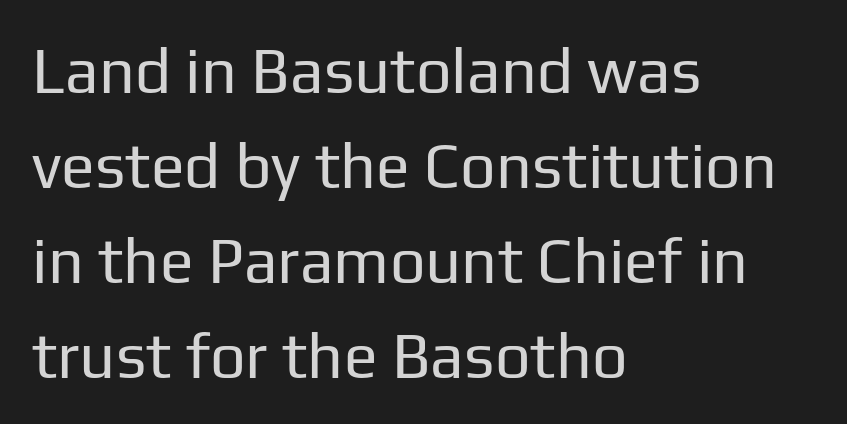
Q: Is the text bold? A: No.
Q: Is the text italic (slanted)? A: No, it is upright.
Q: Is the typeface a serif or a sans-serif typeface? A: Sans-serif.
Q: Is the text underlined? A: No.
Q: How is the paragraph aligned? A: Left-aligned.
Q: Is the spacing between letters normal or unusually wide? A: Normal.
Q: Is the spacing between lines tight, normal or loose? A: Normal.
Q: Width (condensed, normal, or wide)? A: Normal.
Q: Stroke contrast? A: Low.
Q: x-height? A: Medium.
Q: Monospaced? A: No.
